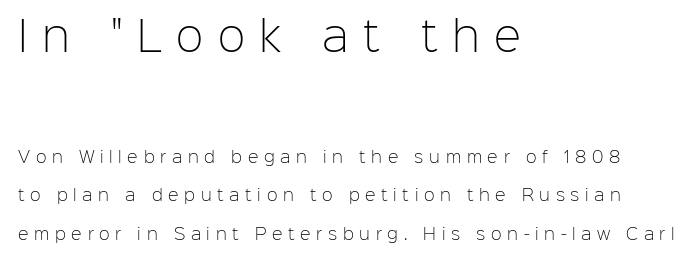
{"serif": "no", "italic": "no", "bold": "no", "weight": "light", "width": "normal", "stroke_contrast": "low", "x_height": "medium", "monospaced": "no", "underline": "no", "align": "left", "line_spacing": "loose", "line_spacing_ratio": 2.41, "letter_spacing": "wide", "letter_spacing_em": 0.35, "larger_block": "first", "size_ratio": 2.56, "glyph_px": 41}
